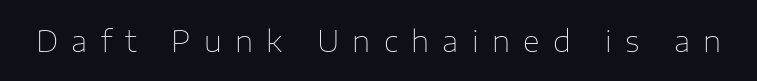
Q: Is the text bold? A: No.
Q: Is the text italic (slanted)? A: No, it is upright.
Q: Is the typeface a serif or a sans-serif typeface? A: Sans-serif.
Q: Is the text underlined? A: No.
Q: Is the spacing between letters normal or unusually wide? A: Unusually wide.
Q: Width (condensed, normal, or wide)? A: Normal.
Q: Stroke contrast? A: Low.
Q: x-height? A: Medium.
Q: Monospaced? A: No.
